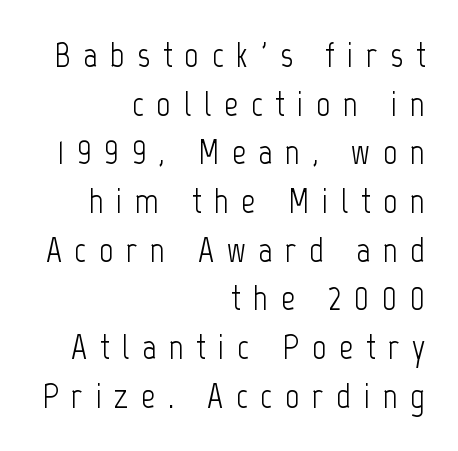
Q: Is the text bold? A: No.
Q: Is the text italic (slanted)? A: No, it is upright.
Q: Is the typeface a serif or a sans-serif typeface? A: Sans-serif.
Q: Is the text underlined? A: No.
Q: How is the paragraph aligned? A: Right-aligned.
Q: Is the spacing between letters normal or unusually wide? A: Unusually wide.
Q: Is the spacing between lines tight, normal or loose? A: Normal.
Q: Width (condensed, normal, or wide)? A: Condensed.
Q: Stroke contrast? A: Low.
Q: x-height? A: Medium.
Q: Monospaced? A: No.
